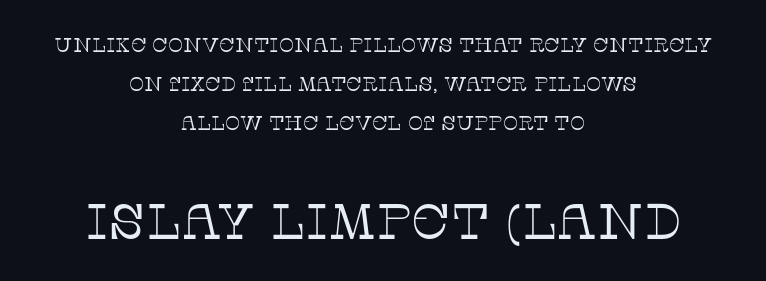
Q: Is the text bold? A: No.
Q: Is the text italic (slanted)? A: No, it is upright.
Q: Is the typeface a serif or a sans-serif typeface? A: Serif.
Q: Is the text underlined? A: No.
Q: How is the paragraph aligned? A: Centered.
Q: Is the spacing between letters normal or unusually wide? A: Normal.
Q: Is the spacing between lines tight, normal or loose? A: Loose.
Q: Which block of text is set in a larger size, the first (top) or the second (bottom)? A: The second (bottom) one.
Q: Width (condensed, normal, or wide)? A: Normal.
Q: Stroke contrast? A: Low.
Q: x-height? A: Large.
Q: Monospaced? A: No.
